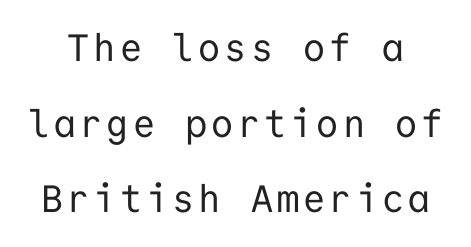
Q: Is the text bold? A: No.
Q: Is the text italic (slanted)? A: No, it is upright.
Q: Is the typeface a serif or a sans-serif typeface? A: Sans-serif.
Q: Is the text underlined? A: No.
Q: Is the spacing between lines tight, normal or loose? A: Loose.
Q: Width (condensed, normal, or wide)? A: Normal.
Q: Stroke contrast? A: Low.
Q: x-height? A: Medium.
Q: Monospaced? A: Yes.
